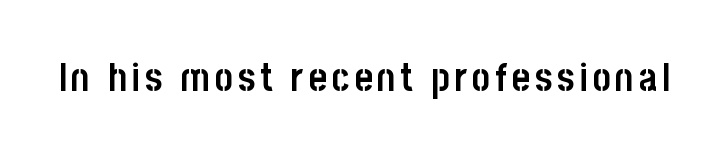
Q: Is the text bold? A: Yes.
Q: Is the text italic (slanted)? A: No, it is upright.
Q: Is the typeface a serif or a sans-serif typeface? A: Sans-serif.
Q: Is the text underlined? A: No.
Q: Width (condensed, normal, or wide)? A: Condensed.
Q: Stroke contrast? A: Low.
Q: x-height? A: Large.
Q: Monospaced? A: No.
